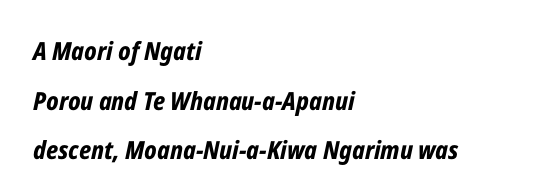
Q: Is the text bold? A: Yes.
Q: Is the text italic (slanted)? A: Yes, it leans right by about 12 degrees.
Q: Is the text underlined? A: No.
Q: How is the paragraph aligned? A: Left-aligned.
Q: Is the spacing between letters normal or unusually wide? A: Normal.
Q: Is the spacing between lines tight, normal or loose? A: Loose.
